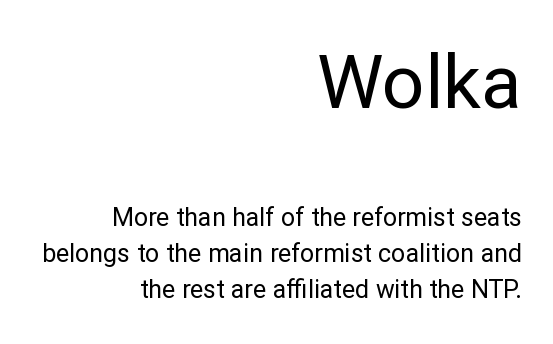
Q: Is the text bold? A: No.
Q: Is the text italic (slanted)? A: No, it is upright.
Q: Is the typeface a serif or a sans-serif typeface? A: Sans-serif.
Q: Is the text underlined? A: No.
Q: How is the paragraph aligned? A: Right-aligned.
Q: Is the spacing between letters normal or unusually wide? A: Normal.
Q: Is the spacing between lines tight, normal or loose? A: Normal.
Q: Which block of text is set in a larger size, the first (top) or the second (bottom)? A: The first (top) one.
Q: Width (condensed, normal, or wide)? A: Normal.
Q: Stroke contrast? A: Low.
Q: x-height? A: Medium.
Q: Monospaced? A: No.
